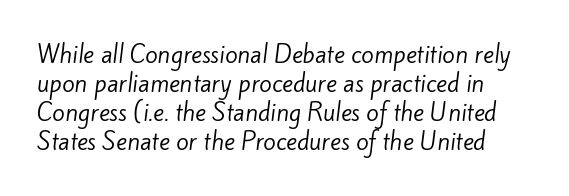
The passage shown has conventional tracking throughout. The designer left line spacing at the default. Each row of text sits above clean, open space. The weight tops out at a normal text grade.
